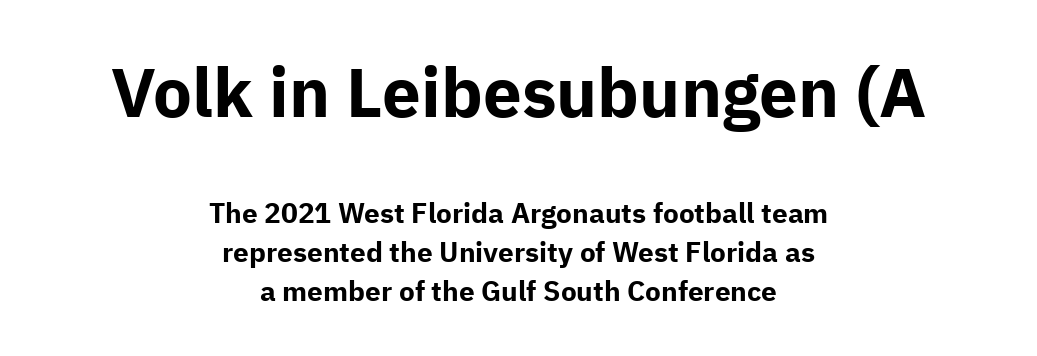
The image shows 69 px bold sans-serif type, upright; set centered, normal line spacing (1.39x), normal letter spacing, not underlined; the first (top) block is 2.46x larger; low stroke contrast and a medium x-height.
